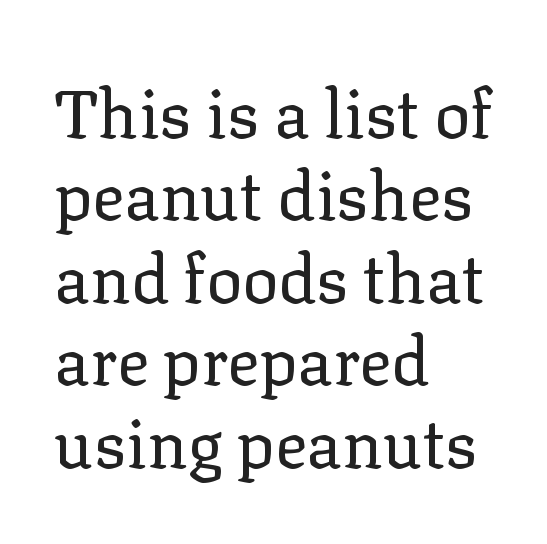
{"serif": "yes", "italic": "no", "bold": "no", "weight": "regular", "width": "normal", "stroke_contrast": "low", "x_height": "medium", "monospaced": "no", "underline": "no", "align": "left", "line_spacing_ratio": 1.23, "letter_spacing": "normal", "letter_spacing_em": 0.0, "glyph_px": 67}
